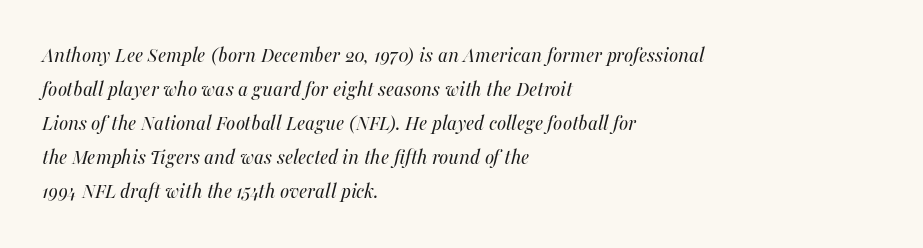
A light-to-regular cut is what we see here. The whole block is typeset with a tilt. The letters sit at their default tracking, neither squeezed nor spread. The lines in this sample share a left origin and differ only in where they stop. The space directly below the letters is spotless.
